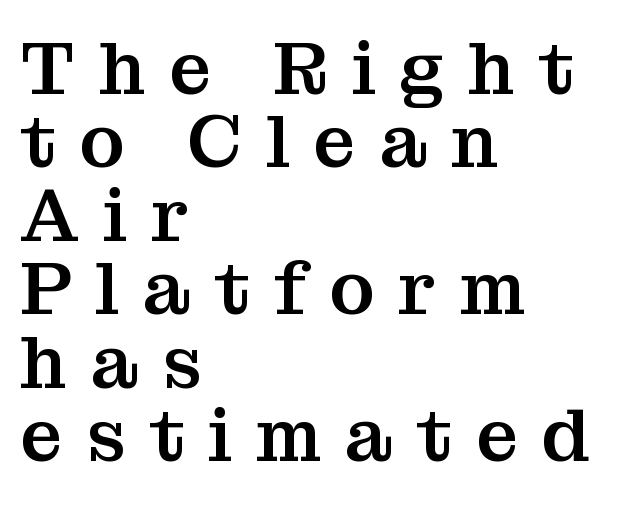
{"serif": "yes", "italic": "no", "width": "normal", "stroke_contrast": "medium", "x_height": "medium", "monospaced": "no", "underline": "no", "align": "left", "line_spacing": "tight", "line_spacing_ratio": 0.98, "letter_spacing": "wide", "letter_spacing_em": 0.31, "glyph_px": 75}
